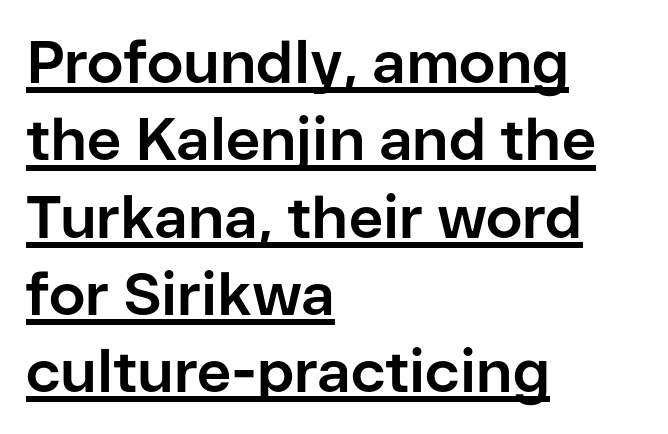
{"serif": "no", "italic": "no", "bold": "yes", "weight": "bold", "width": "normal", "stroke_contrast": "low", "x_height": "medium", "monospaced": "no", "underline": "yes", "align": "left", "line_spacing": "normal", "line_spacing_ratio": 1.31, "letter_spacing": "normal", "letter_spacing_em": 0.0, "glyph_px": 59}
